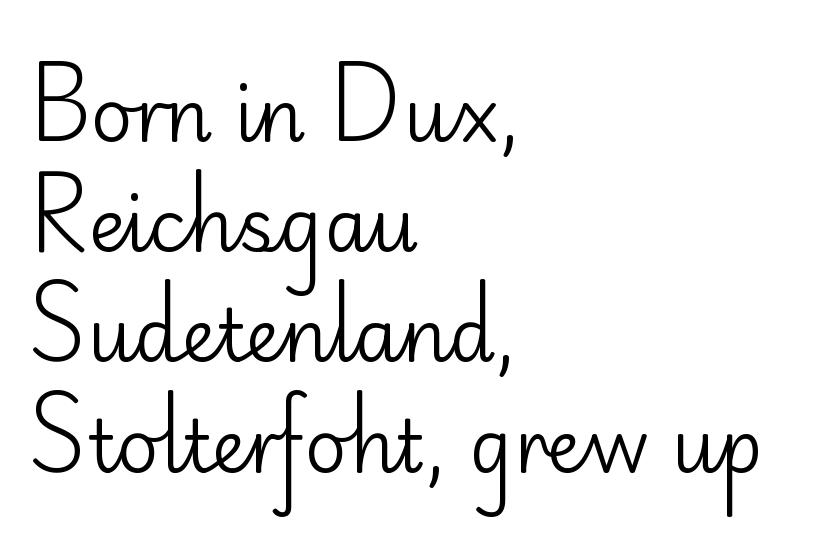
{"serif": "no", "italic": "no", "bold": "no", "weight": "regular", "width": "normal", "stroke_contrast": "low", "x_height": "small", "monospaced": "no", "underline": "no", "align": "left", "line_spacing": "normal", "line_spacing_ratio": 1.51, "letter_spacing": "normal", "letter_spacing_em": 0.0, "glyph_px": 73}
